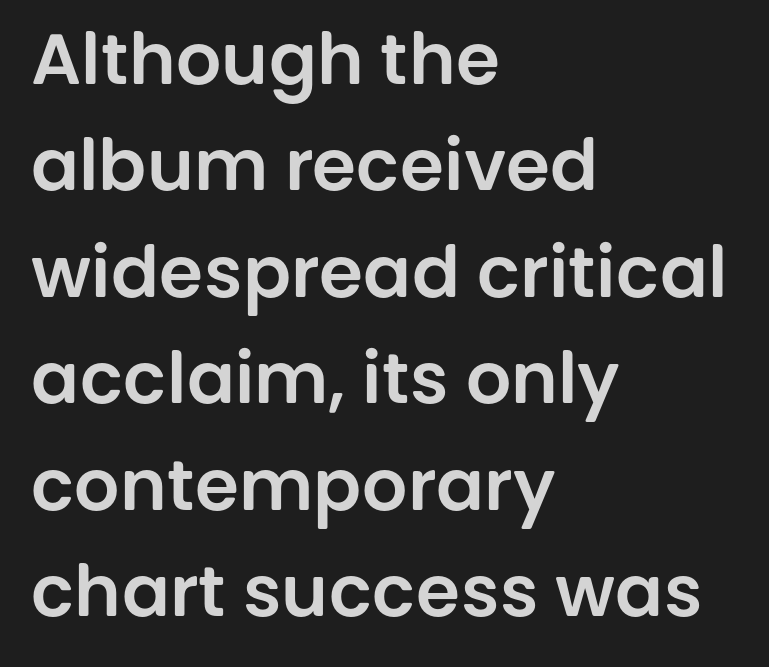
The image shows 71 px sans-serif type, upright; set left-aligned, normal line spacing (1.5x), normal letter spacing, not underlined; low stroke contrast and a large x-height.
